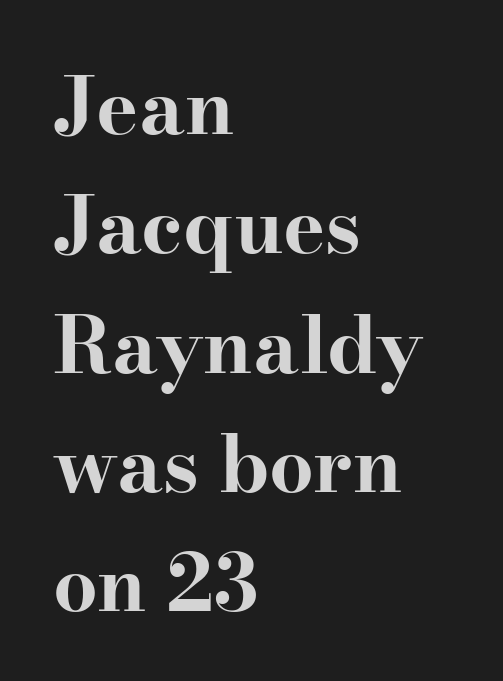
{"serif": "yes", "italic": "no", "bold": "yes", "weight": "bold", "width": "wide", "stroke_contrast": "high", "x_height": "small", "monospaced": "no", "underline": "no", "align": "left", "line_spacing": "normal", "line_spacing_ratio": 1.51, "letter_spacing": "normal", "letter_spacing_em": 0.0, "glyph_px": 79}
